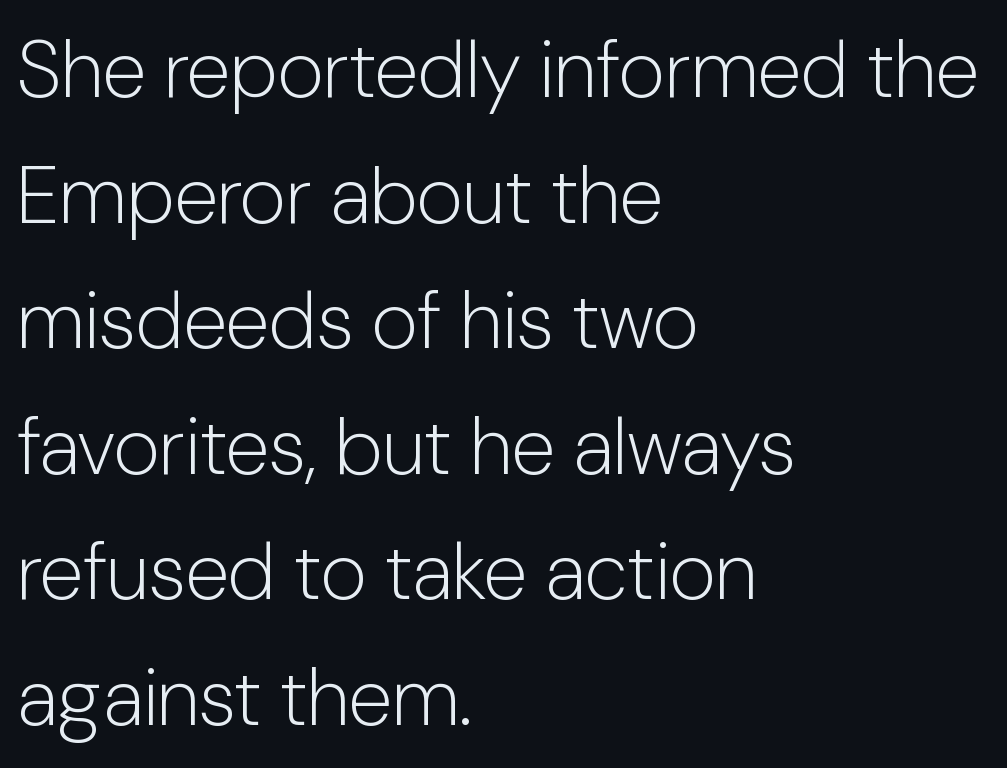
The image shows 80 px light sans-serif type, upright; set left-aligned, normal line spacing (1.57x), normal letter spacing, not underlined; low stroke contrast and a medium x-height.
